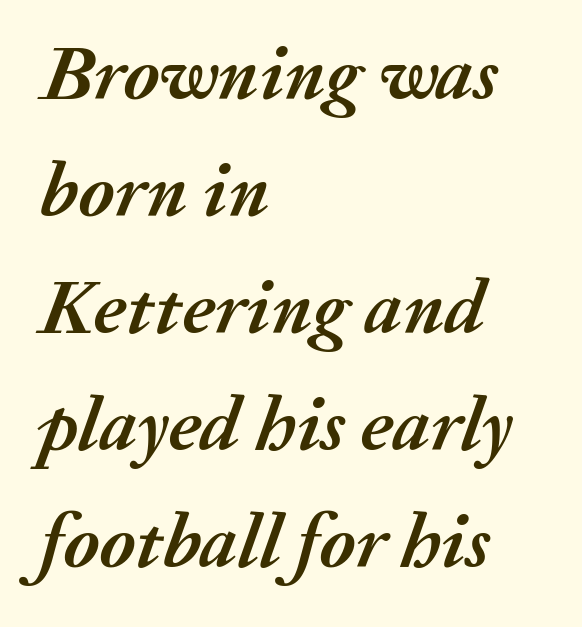
Q: Is the text bold? A: Yes.
Q: Is the text italic (slanted)? A: Yes, it leans right by about 20 degrees.
Q: Is the text underlined? A: No.
Q: How is the paragraph aligned? A: Left-aligned.
Q: Is the spacing between letters normal or unusually wide? A: Normal.
Q: Is the spacing between lines tight, normal or loose? A: Normal.
Q: Width (condensed, normal, or wide)? A: Normal.
Q: Stroke contrast? A: Medium.
Q: x-height? A: Medium.
Q: Monospaced? A: No.
